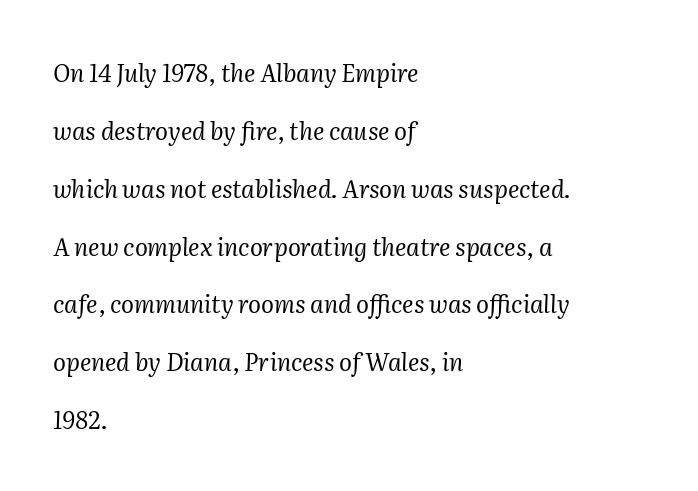
Q: Is the text bold? A: No.
Q: Is the text italic (slanted)? A: Yes, it leans right by about 2 degrees.
Q: Is the text underlined? A: No.
Q: How is the paragraph aligned? A: Left-aligned.
Q: Is the spacing between letters normal or unusually wide? A: Normal.
Q: Is the spacing between lines tight, normal or loose? A: Loose.
